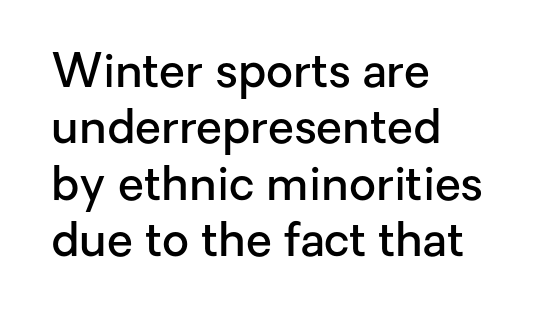
The image shows 47 px semibold sans-serif type, upright; set left-aligned, line spacing 1.2x, normal letter spacing, not underlined; low stroke contrast and a medium x-height.
